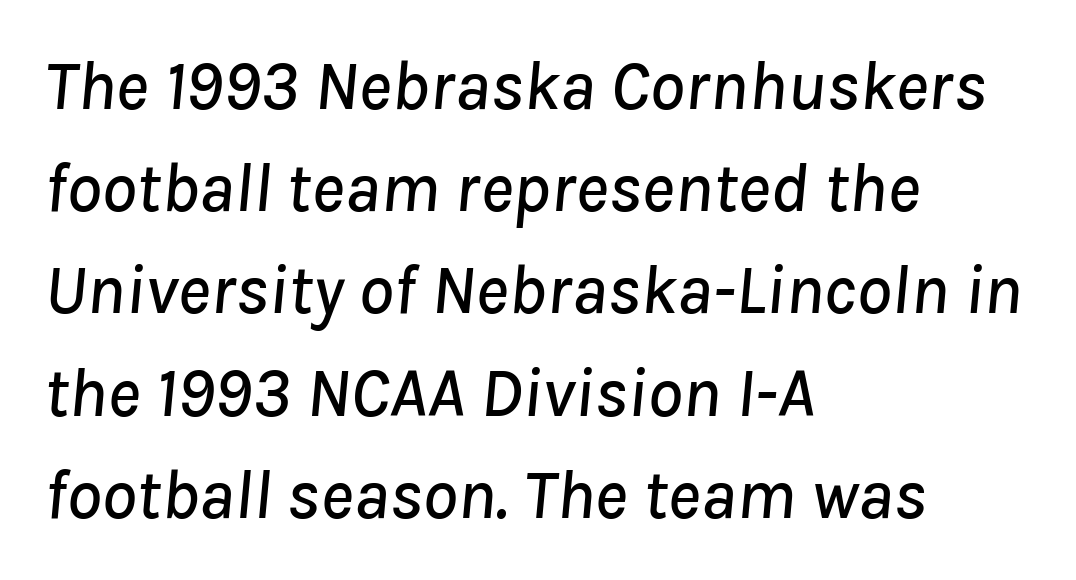
Proportional: the letters do not fall into vertical columns. How are the letters spaced? Ordinarily, with no added tracking. Caption: multi-line text, flush left, ragged right. The string is rendered with underlining switched off. One glance says typical: line gaps are just what's usual. Is the type slanted? Yes — the strokes lean at a clear angle.
